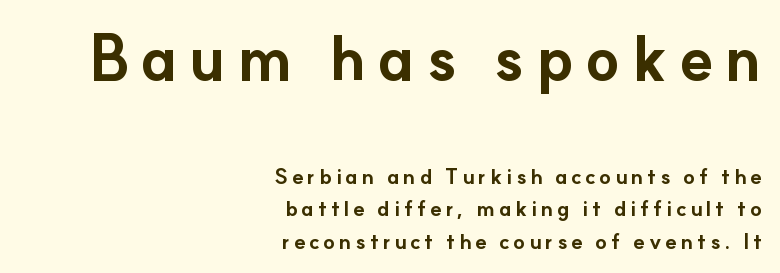
The image shows 62 px bold sans-serif type, upright; set right-aligned, normal line spacing (1.54x), not underlined; the first (top) block is 2.95x larger; low stroke contrast and a small x-height.
